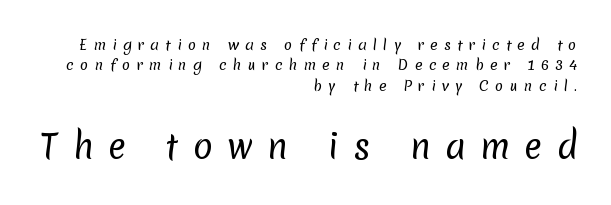
{"serif": "no", "bold": "no", "weight": "regular", "width": "normal", "stroke_contrast": "low", "x_height": "medium", "monospaced": "no", "underline": "no", "align": "right", "line_spacing": "normal", "line_spacing_ratio": 1.46, "letter_spacing": "wide", "letter_spacing_em": 0.44, "larger_block": "second", "size_ratio": 2.36, "glyph_px": 33}
